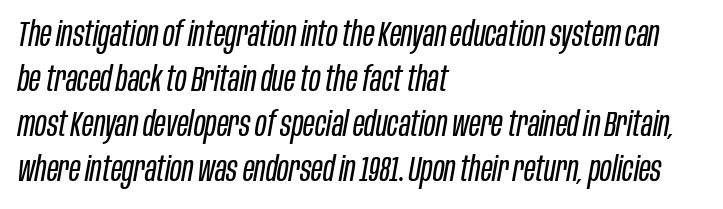
Note the varied advance widths — an 'i' is clearly narrower than an 'm'. If you measured baseline to baseline, you'd find a middling distance. Honestly, there is no underline to notice here at all. Alignment: flush left.
